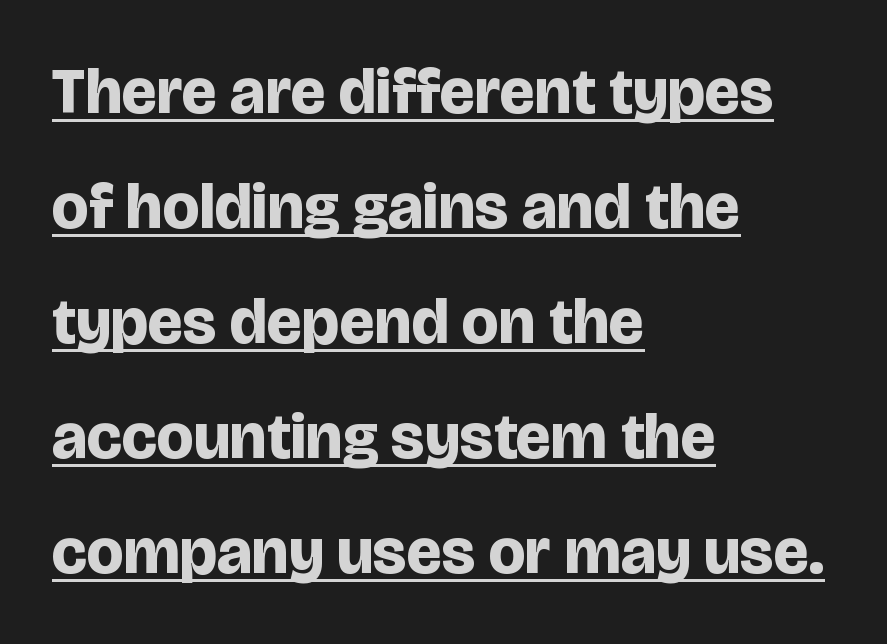
Q: Is the text bold? A: Yes.
Q: Is the text italic (slanted)? A: No, it is upright.
Q: Is the typeface a serif or a sans-serif typeface? A: Sans-serif.
Q: Is the text underlined? A: Yes.
Q: How is the paragraph aligned? A: Left-aligned.
Q: Is the spacing between letters normal or unusually wide? A: Normal.
Q: Width (condensed, normal, or wide)? A: Normal.
Q: Stroke contrast? A: Low.
Q: x-height? A: Large.
Q: Monospaced? A: No.
